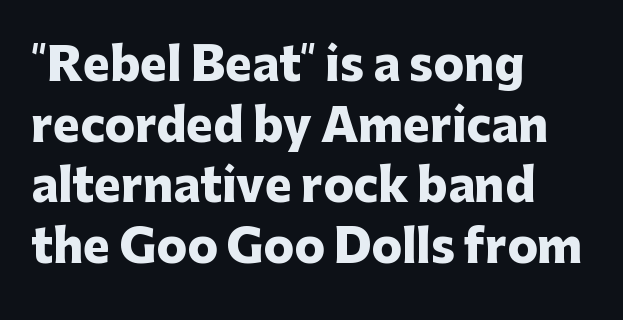
{"serif": "no", "italic": "no", "bold": "yes", "weight": "heavy", "width": "normal", "stroke_contrast": "low", "x_height": "medium", "monospaced": "no", "underline": "no", "align": "left", "line_spacing": "normal", "line_spacing_ratio": 1.35, "letter_spacing": "normal", "letter_spacing_em": 0.0, "glyph_px": 45}
